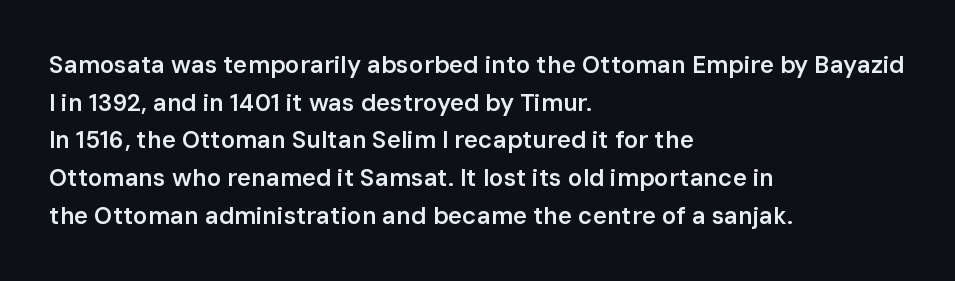
Q: Is the text bold? A: Semi-bold.
Q: Is the text italic (slanted)? A: No, it is upright.
Q: Is the text underlined? A: No.
Q: How is the paragraph aligned? A: Left-aligned.
Q: Is the spacing between letters normal or unusually wide? A: Normal.
Q: Is the spacing between lines tight, normal or loose? A: Normal.
